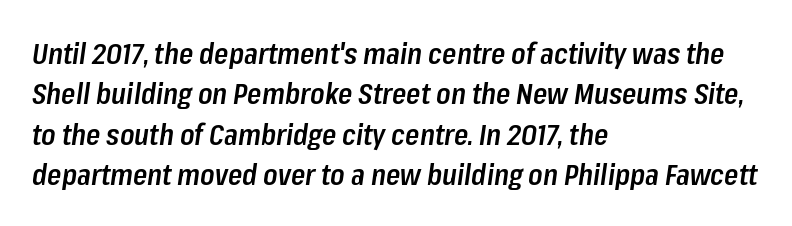
Normally led — the rows are evenly, conventionally spaced. The letters are semibold — heavier than regular but short of a full bold. The specimen reads as italic at a glance. Horizontal alignment here is leftward, the default for most running prose. Bare-footed words on every line. Glyph-to-glyph distance matches everyday printed text.
